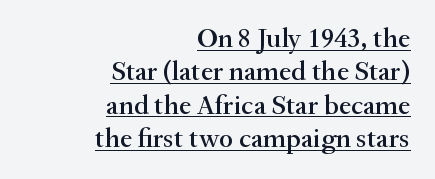
The image shows 28 px serif type, upright; set right-aligned, line spacing 1.19x, normal letter spacing, underlined; medium stroke contrast and a small x-height.
